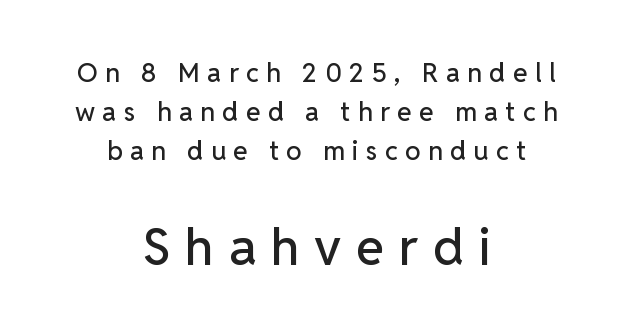
{"serif": "no", "italic": "no", "width": "normal", "stroke_contrast": "low", "x_height": "medium", "monospaced": "no", "underline": "no", "align": "center", "line_spacing": "normal", "line_spacing_ratio": 1.5, "letter_spacing": "wide", "letter_spacing_em": 0.29, "larger_block": "second", "size_ratio": 1.96, "glyph_px": 51}
